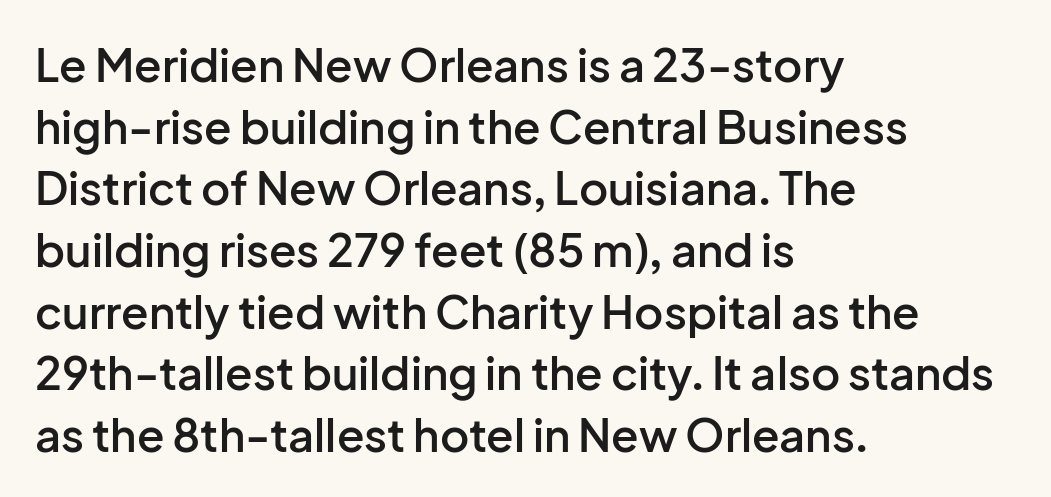
The image shows 45 px semibold sans-serif type, upright; set left-aligned, normal line spacing (1.37x), normal letter spacing, not underlined; low stroke contrast and a medium x-height.
